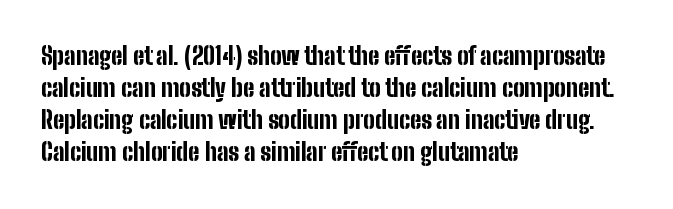
Q: Is the text bold? A: Yes.
Q: Is the text italic (slanted)? A: No, it is upright.
Q: Is the text underlined? A: No.
Q: How is the paragraph aligned? A: Left-aligned.
Q: Is the spacing between letters normal or unusually wide? A: Normal.
Q: Is the spacing between lines tight, normal or loose? A: Normal.
